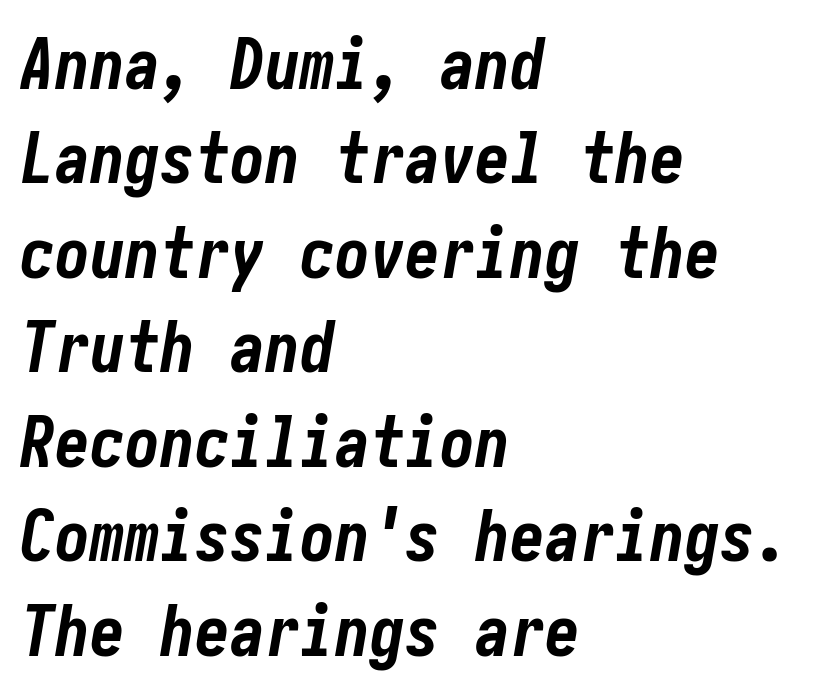
Emphasis-style slanted type is in use. Heft: maximum for text — a bold. Compared with a centered layout, this one pins lines to the left instead. The specimen omits any rule beneath the text block's lines. Nobody touched the tracking dial on this one. This sample keeps an unexceptional amount of space between lines.
